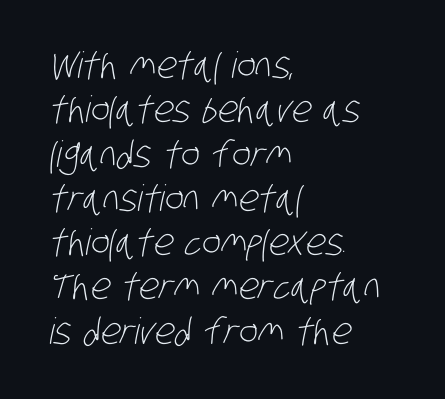
These lines stack with their left ends in a neat column. Stems and bowls with no extra thickness — not bold. Font category for this specimen: sans-serif. A typesetter would call this proportional, since set widths differ per character.
